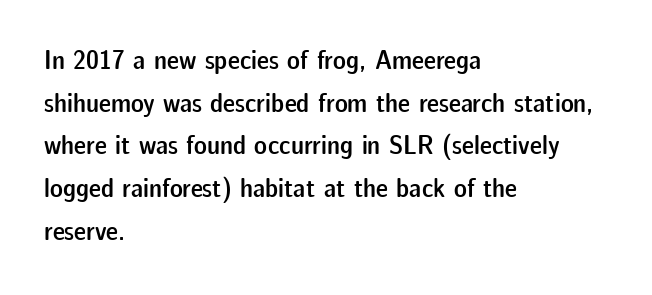
{"italic": "no", "bold": "semi", "underline": "no", "align": "left", "line_spacing": "normal", "line_spacing_ratio": 1.58, "letter_spacing": "normal", "letter_spacing_em": 0.0, "glyph_px": 27}
